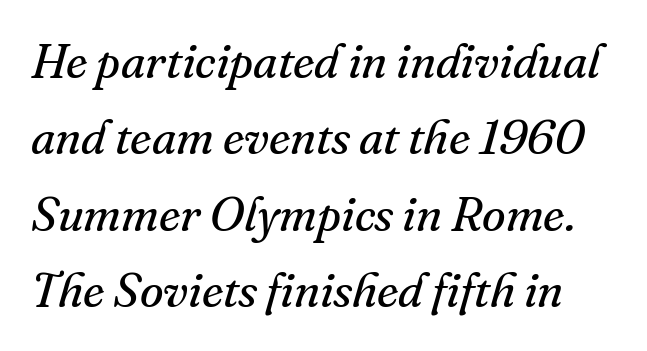
Q: Is the text bold? A: No.
Q: Is the text italic (slanted)? A: Yes, it leans right by about 16 degrees.
Q: Is the typeface a serif or a sans-serif typeface? A: Serif.
Q: Is the text underlined? A: No.
Q: Is the spacing between letters normal or unusually wide? A: Normal.
Q: Is the spacing between lines tight, normal or loose? A: Normal.
Q: Width (condensed, normal, or wide)? A: Normal.
Q: Stroke contrast? A: Medium.
Q: x-height? A: Small.
Q: Monospaced? A: No.
